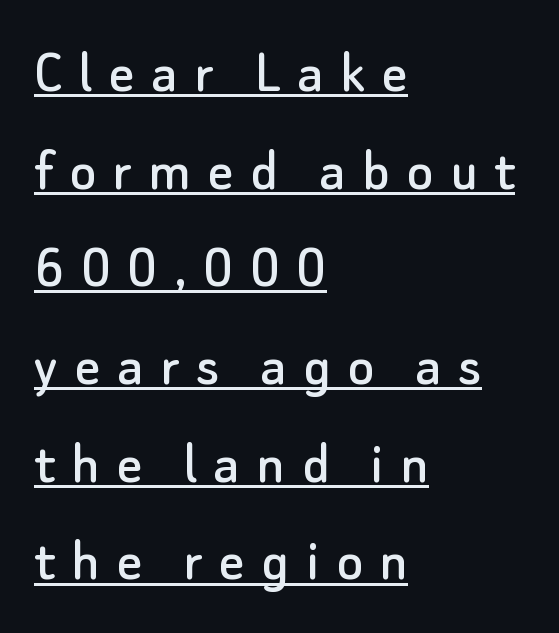
Each new line begins a customary step beneath the previous one. Where is the straight margin? On the left. You can see a thin bar hugging the bottom of the glyphs. The glyphs in this specimen are sans serif. What stands out about the letter spacing? Its width — letters are far apart.
